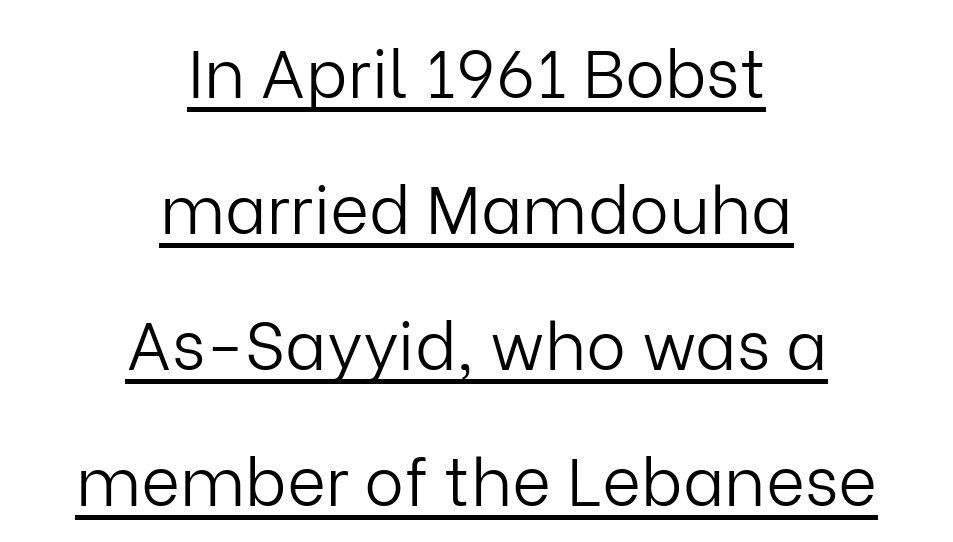
The axis of the letterforms is exactly vertical. The setting favours the middle, as headings and verse often do. The weight would be labelled regular, book, light, or lighter still. If you measured baseline to baseline, you'd find a long distance. Nothing sits at the stroke ends, so this counts as sans-serif. This rendering features underlined lettering.
